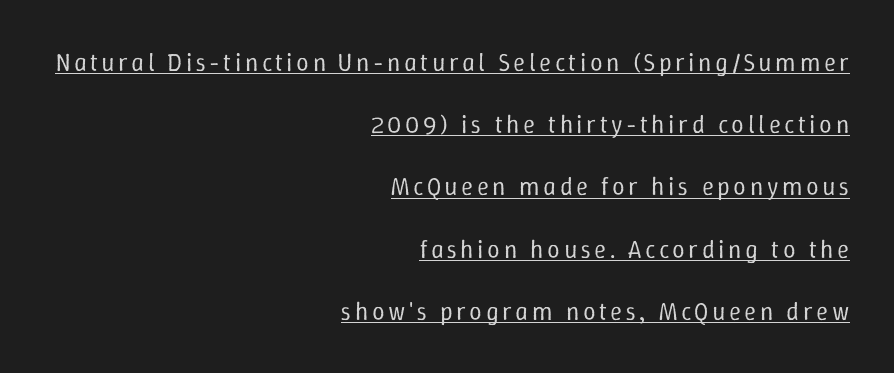
The image shows 25 px text type, upright; set right-aligned, loose line spacing (2.49x), underlined.
